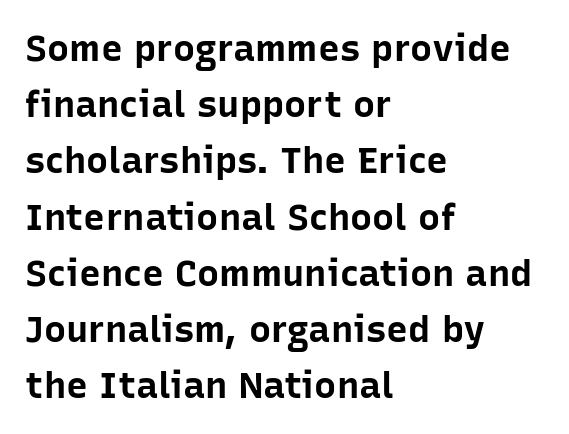
Q: Is the text bold? A: Yes.
Q: Is the text italic (slanted)? A: No, it is upright.
Q: Is the typeface a serif or a sans-serif typeface? A: Sans-serif.
Q: Is the text underlined? A: No.
Q: How is the paragraph aligned? A: Left-aligned.
Q: Is the spacing between letters normal or unusually wide? A: Normal.
Q: Is the spacing between lines tight, normal or loose? A: Normal.
Q: Width (condensed, normal, or wide)? A: Normal.
Q: Stroke contrast? A: Low.
Q: x-height? A: Medium.
Q: Monospaced? A: No.
